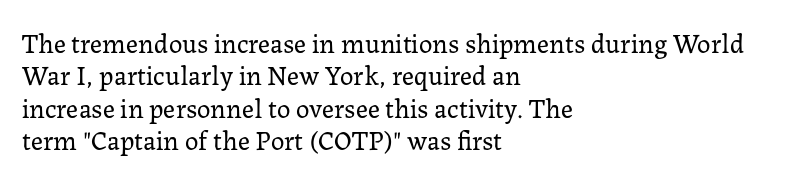
The font is comparable to plain body text, perhaps lighter. Line starts are locked; line ends wander. Nothing unusual about the tracking: characters are spaced as the font intends. The type sits square on the baseline with zero lean. Rule under the text: the space is simply empty.
